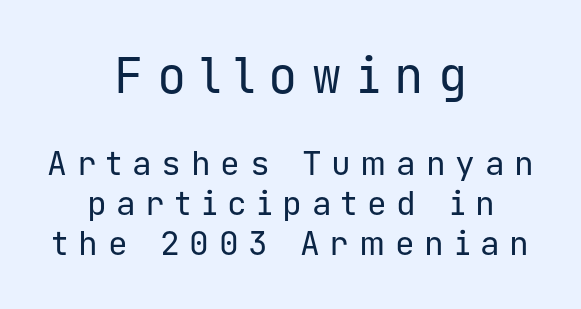
{"serif": "no", "italic": "no", "bold": "no", "weight": "regular", "width": "normal", "stroke_contrast": "low", "x_height": "medium", "monospaced": "yes", "underline": "no", "align": "center", "line_spacing_ratio": 1.21, "letter_spacing": "wide", "letter_spacing_em": 0.29, "larger_block": "first", "size_ratio": 1.48, "glyph_px": 49}
